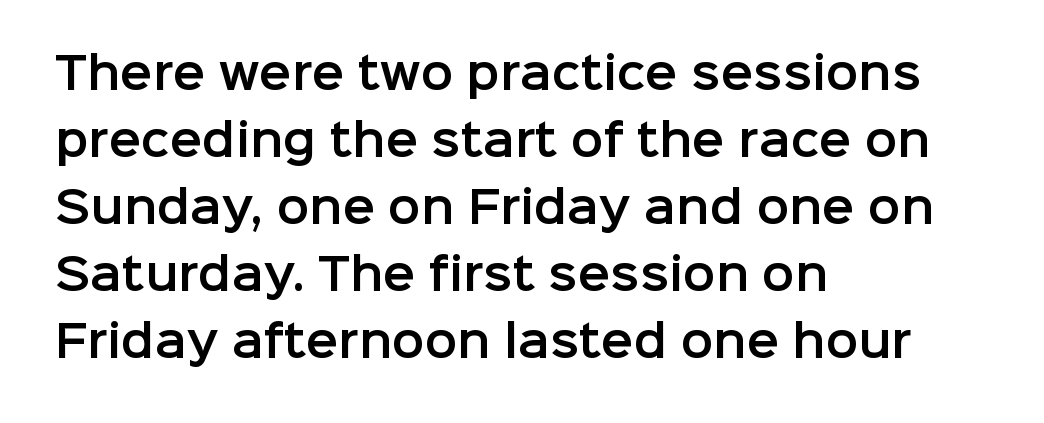
You can tell from the bare stems that sans-serif type was used. A normal amount of white space separates one row of letters from the next. Note the varied advance widths — an 'i' is clearly narrower than an 'm'. Spacing between characters is what you'd get straight out of the box.
